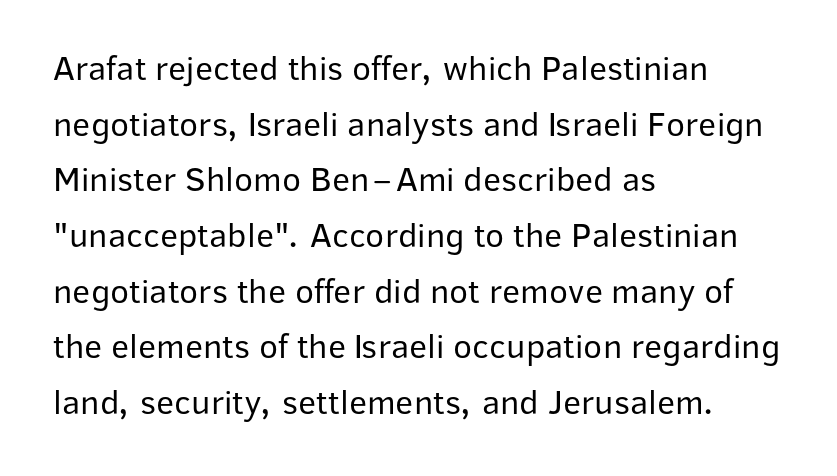
{"serif": "no", "italic": "no", "bold": "no", "weight": "regular", "width": "normal", "stroke_contrast": "low", "x_height": "medium", "monospaced": "no", "underline": "no", "align": "left", "line_spacing": "normal", "line_spacing_ratio": 1.59, "letter_spacing": "normal", "letter_spacing_em": 0.0, "glyph_px": 35}
